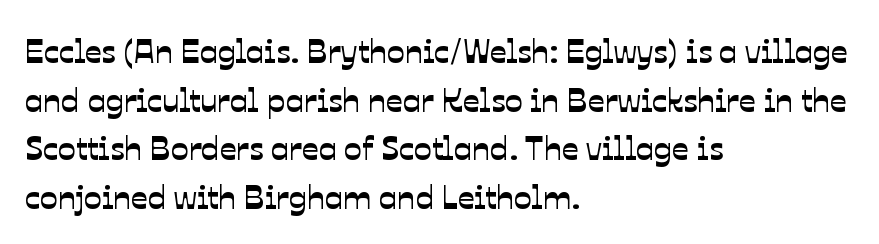
Q: Is the typeface a serif or a sans-serif typeface? A: Sans-serif.
Q: Is the text underlined? A: No.
Q: How is the paragraph aligned? A: Left-aligned.
Q: Is the spacing between letters normal or unusually wide? A: Normal.
Q: Is the spacing between lines tight, normal or loose? A: Normal.
Q: Width (condensed, normal, or wide)? A: Normal.
Q: Stroke contrast? A: Low.
Q: x-height? A: Medium.
Q: Monospaced? A: No.
